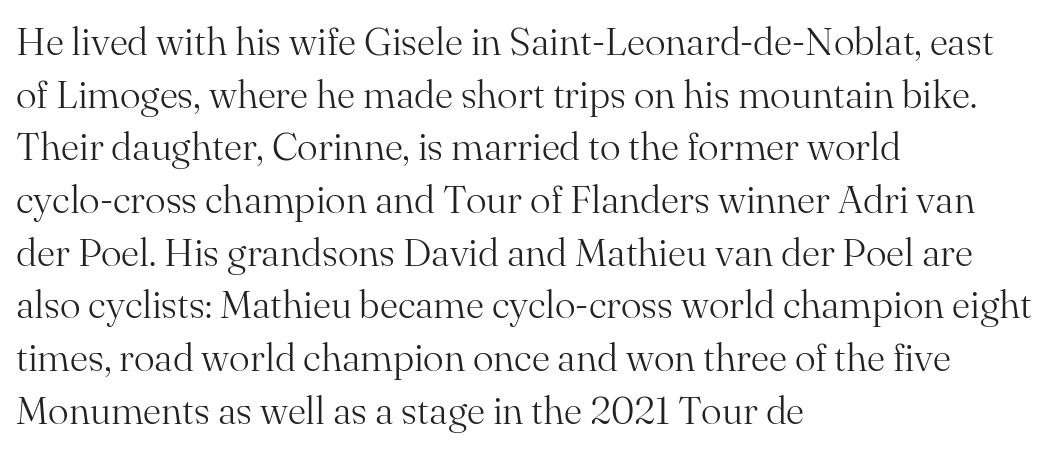
Q: Is the text bold? A: No.
Q: Is the text italic (slanted)? A: No, it is upright.
Q: Is the typeface a serif or a sans-serif typeface? A: Serif.
Q: Is the text underlined? A: No.
Q: How is the paragraph aligned? A: Left-aligned.
Q: Is the spacing between letters normal or unusually wide? A: Normal.
Q: Is the spacing between lines tight, normal or loose? A: Normal.
Q: Width (condensed, normal, or wide)? A: Normal.
Q: Stroke contrast? A: Medium.
Q: x-height? A: Small.
Q: Monospaced? A: No.
